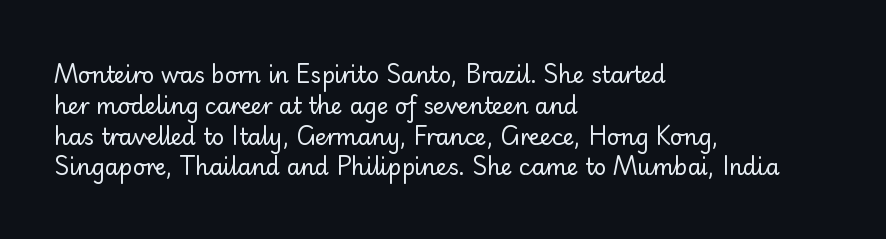
Q: Is the text bold? A: No.
Q: Is the text italic (slanted)? A: No, it is upright.
Q: Is the text underlined? A: No.
Q: How is the paragraph aligned? A: Left-aligned.
Q: Is the spacing between letters normal or unusually wide? A: Normal.
Q: Is the spacing between lines tight, normal or loose? A: Normal.
